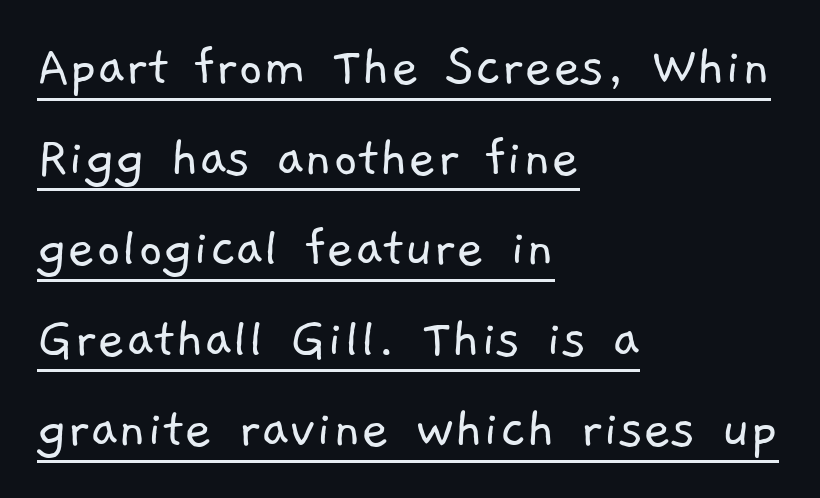
{"serif": "no", "bold": "no", "weight": "light", "width": "normal", "stroke_contrast": "low", "x_height": "medium", "monospaced": "no", "underline": "yes", "align": "left", "line_spacing": "normal", "line_spacing_ratio": 1.51, "letter_spacing": "normal", "letter_spacing_em": 0.0, "glyph_px": 60}
